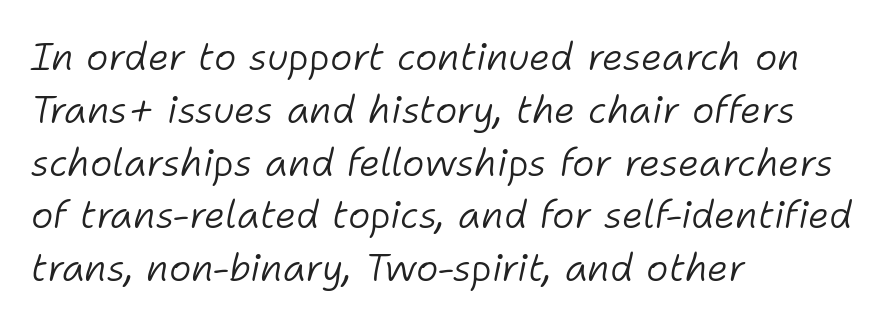
The image shows 38 px light type, italic (leaning right); set left-aligned, normal line spacing (1.39x), normal letter spacing, not underlined; low stroke contrast and a medium x-height.
